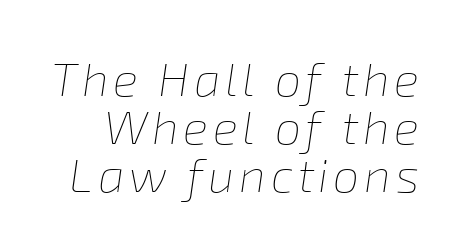
{"italic": "yes", "lean": "right", "slant_degrees": 8, "bold": "no", "weight": "thin", "width": "normal", "stroke_contrast": "low", "x_height": "medium", "monospaced": "no", "underline": "no", "line_spacing": "tight", "line_spacing_ratio": 1.02, "glyph_px": 47}
